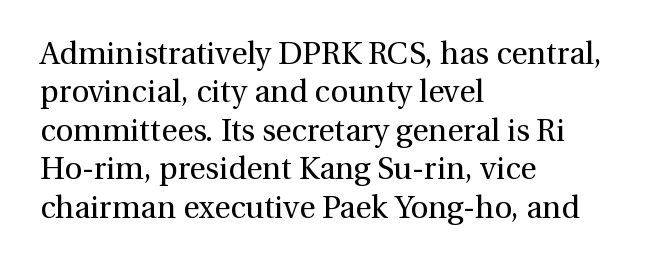
The image shows 31 px regular-weight serif type, upright; set left-aligned, line spacing 1.24x, normal letter spacing, not underlined; medium stroke contrast and a medium x-height.
